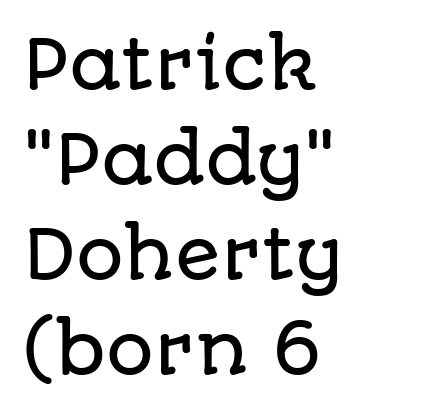
These lines are composed in type without serifs. Reading down the column, the eye jumps a familiar distance to each next line. The paragraph has a hard left edge and a soft right edge. Every stem runs plumb, perpendicular to the baseline.
